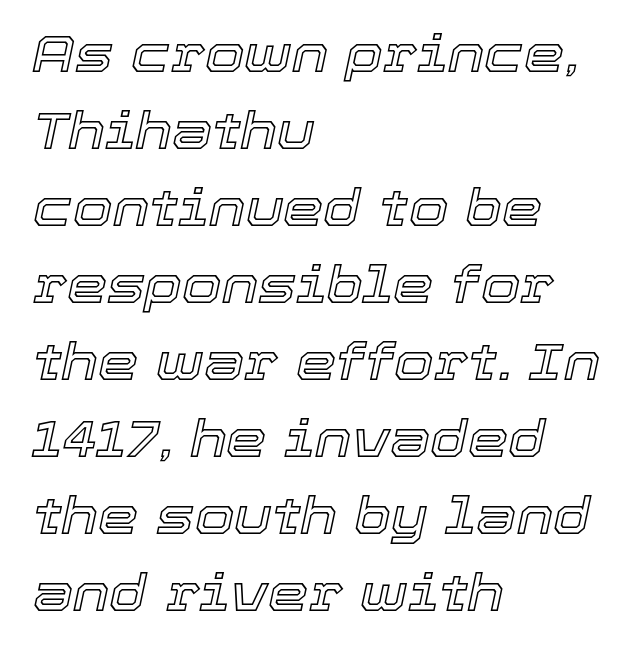
Q: Is the text italic (slanted)? A: Yes, it leans right by about 12 degrees.
Q: Is the text underlined? A: No.
Q: How is the paragraph aligned? A: Left-aligned.
Q: Is the spacing between letters normal or unusually wide? A: Normal.
Q: Is the spacing between lines tight, normal or loose? A: Normal.
Q: Width (condensed, normal, or wide)? A: Normal.
Q: x-height? A: Medium.
Q: Monospaced? A: No.
